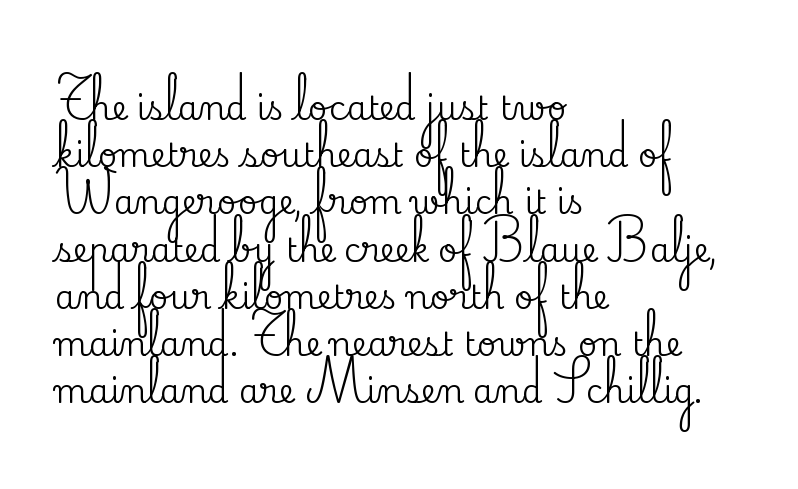
Is this a fixed-width face? No — the glyphs have proportional, varying widths. The zone under the glyphs is completely vacant. The specimen reads as upright at a glance. Visually the block forms a straight wall on the left and a jagged coastline on the right.
